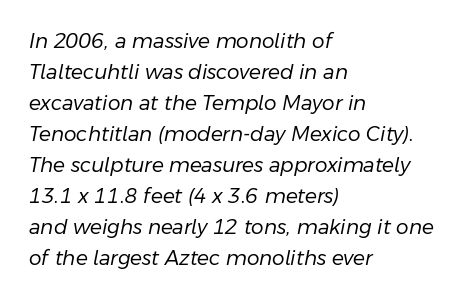
The image shows 20 px text type, italic (leaning right); set left-aligned, normal line spacing (1.55x), normal letter spacing, not underlined.
